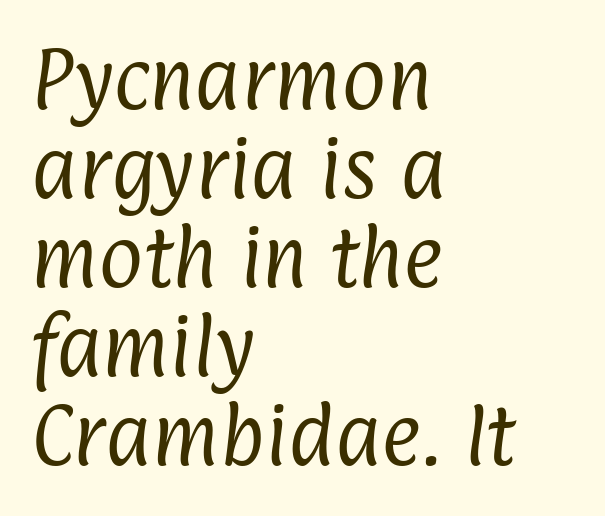
{"serif": "no", "bold": "no", "weight": "regular", "width": "condensed", "stroke_contrast": "low", "x_height": "medium", "monospaced": "no", "underline": "no", "align": "left", "line_spacing": "normal", "line_spacing_ratio": 1.31, "letter_spacing": "normal", "letter_spacing_em": 0.0, "glyph_px": 68}
